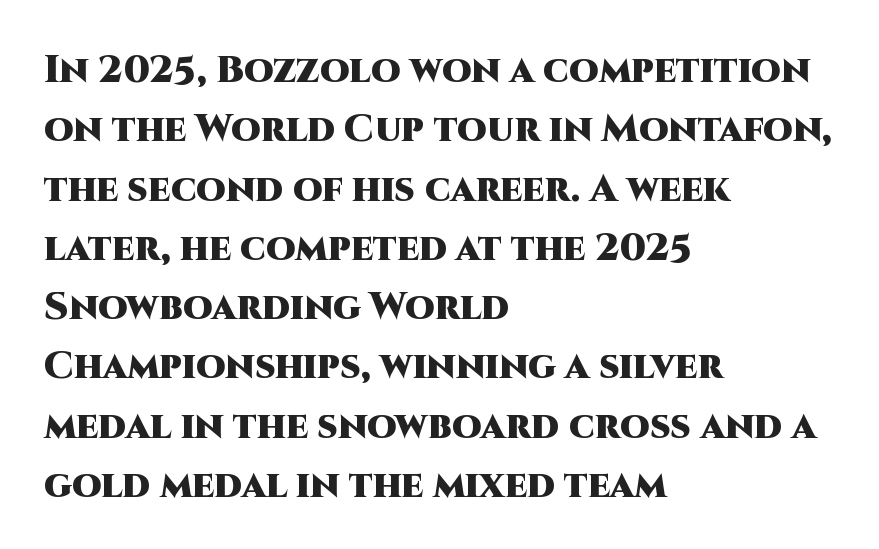
Typeset ragged right — the left edge is the straight one. The rendering shows plain stroke endings on the letterforms — a sans-serif design. Looks like regular typesetting: each glyph gets only the width it needs. What stands out about the letter spacing? Nothing — it is the standard amount.
